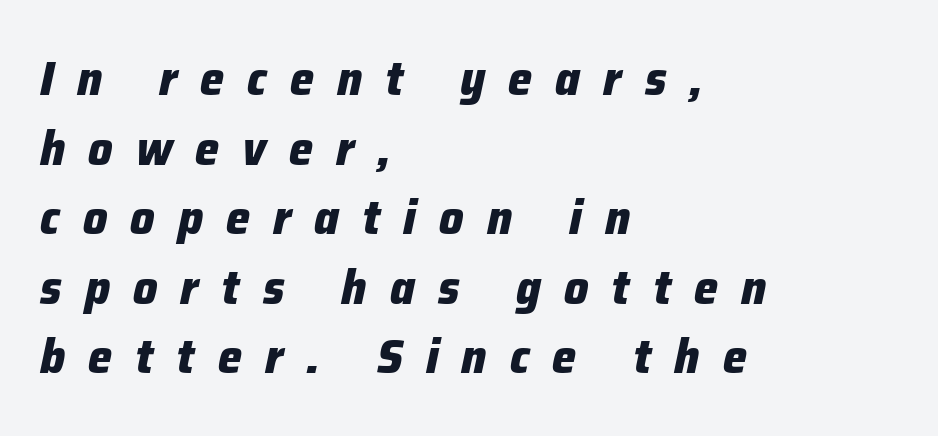
Horizontal bands of white between lines are of average thickness. Thick stems and heavy bowls — unmistakably bold. The space beneath each line is pristine and unruled. Which margin do the lines hug? The left one — the right edge is uneven. Each letter keeps its own natural width here, so spacing adapts to shape.
